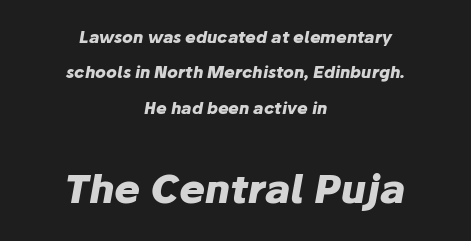
There's an unmistakable incline to the writing here. The zone under the glyphs is completely vacant. Spacing between characters is what you'd get straight out of the box. Varying glyph widths throughout — classic text-font behaviour.
